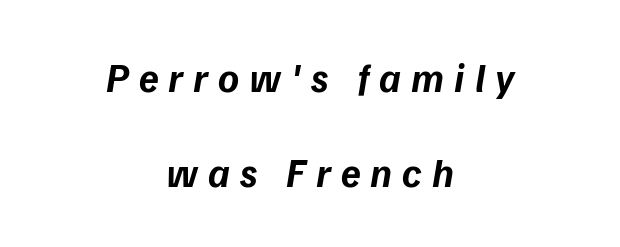
The lines are quadded center. Decoration check: the copy has no underline. What's the leading like? Stretched, with rows far apart. Each letter keeps its own natural width here, so spacing adapts to shape. The glyphs in this specimen are sans serif. The sample has been set heavy, in full bold.
